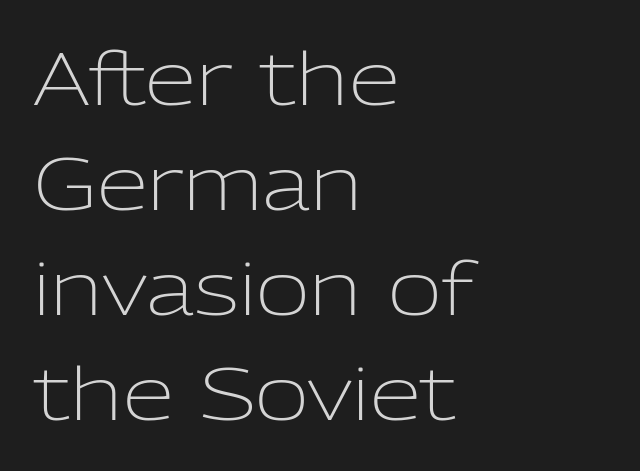
{"serif": "no", "italic": "no", "bold": "no", "weight": "light", "width": "normal", "stroke_contrast": "low", "x_height": "medium", "monospaced": "no", "underline": "no", "align": "left", "line_spacing": "normal", "line_spacing_ratio": 1.42, "letter_spacing": "normal", "letter_spacing_em": 0.0, "glyph_px": 74}
